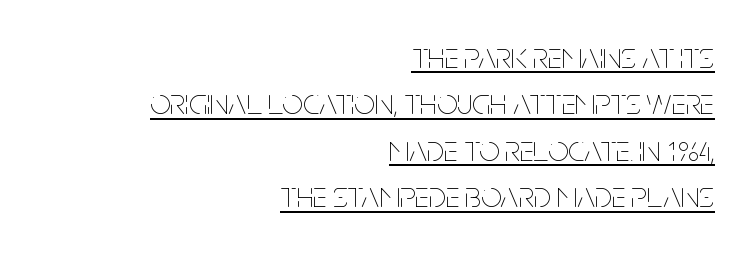
Q: Is the text bold? A: No.
Q: Is the text italic (slanted)? A: No, it is upright.
Q: Is the text underlined? A: Yes.
Q: How is the paragraph aligned? A: Right-aligned.
Q: Is the spacing between letters normal or unusually wide? A: Normal.
Q: Is the spacing between lines tight, normal or loose? A: Normal.
Q: Width (condensed, normal, or wide)? A: Condensed.
Q: Stroke contrast? A: Low.
Q: x-height? A: Large.
Q: Monospaced? A: No.
